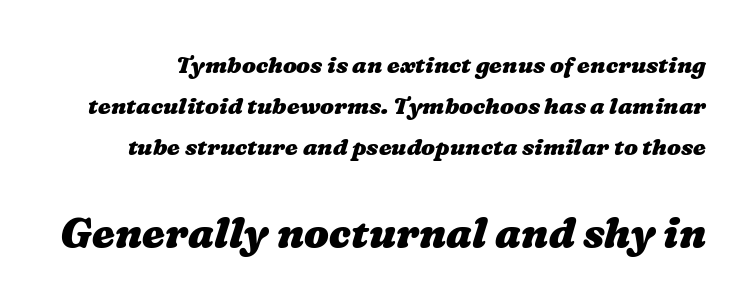
Q: Is the text bold? A: Yes.
Q: Is the text underlined? A: No.
Q: Is the spacing between letters normal or unusually wide? A: Normal.
Q: Which block of text is set in a larger size, the first (top) or the second (bottom)? A: The second (bottom) one.
Q: Width (condensed, normal, or wide)? A: Wide.
Q: Stroke contrast? A: Medium.
Q: x-height? A: Medium.
Q: Monospaced? A: No.
